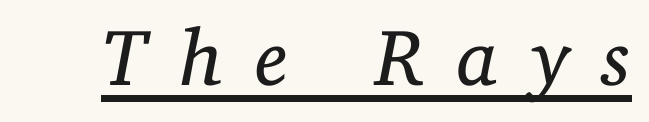
{"serif": "yes", "italic": "yes", "lean": "right", "slant_degrees": 11, "bold": "no", "weight": "regular", "width": "normal", "stroke_contrast": "low", "x_height": "medium", "monospaced": "no", "underline": "yes", "letter_spacing": "wide", "letter_spacing_em": 0.4, "glyph_px": 80}
